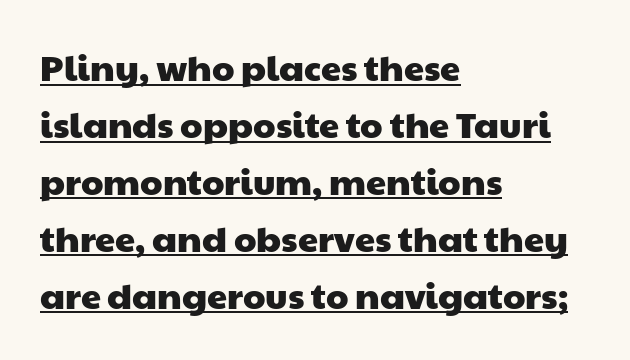
The image shows 36 px wide sans-serif type; set left-aligned, normal line spacing (1.58x), normal letter spacing, underlined; low stroke contrast and a medium x-height.
